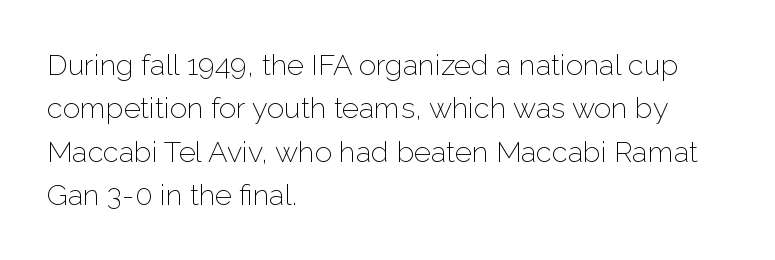
These glyphs show unthickened strokes, regular width or finer. Check where the strokes stop: nothing finishes them off — pure sans. Is this a fixed-width face? No — the glyphs have proportional, varying widths. Horizontally, the lines are justified to the leading edge only. Descenders are the only things crossing below the line.
